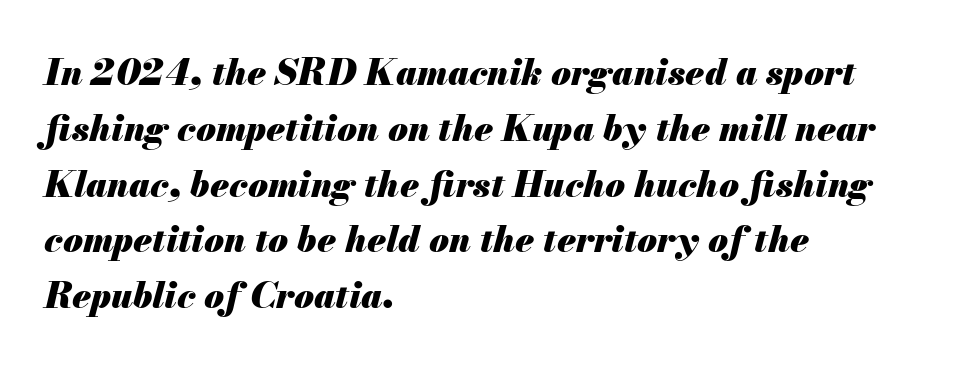
The image shows 36 px heavy type, italic (leaning right); set left-aligned, normal line spacing (1.55x), normal letter spacing, not underlined; medium stroke contrast and a small x-height.
